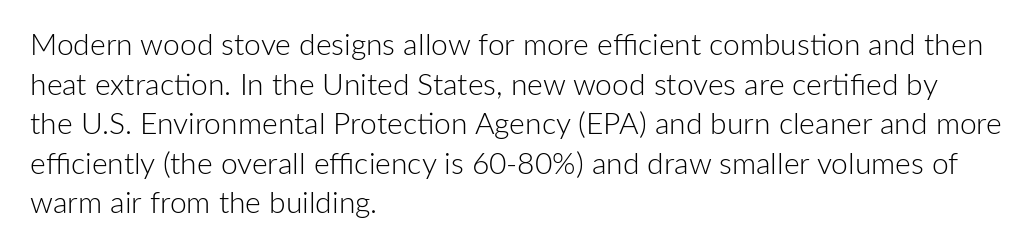
Q: Is the text bold? A: No.
Q: Is the text italic (slanted)? A: No, it is upright.
Q: Is the typeface a serif or a sans-serif typeface? A: Sans-serif.
Q: Is the text underlined? A: No.
Q: How is the paragraph aligned? A: Left-aligned.
Q: Is the spacing between letters normal or unusually wide? A: Normal.
Q: Is the spacing between lines tight, normal or loose? A: Normal.
Q: Width (condensed, normal, or wide)? A: Normal.
Q: Stroke contrast? A: Low.
Q: x-height? A: Medium.
Q: Monospaced? A: No.
